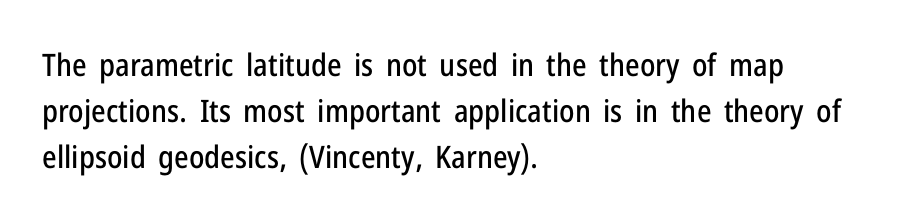
The image shows 31 px condensed sans-serif type, upright; set left-aligned, normal line spacing (1.49x), normal letter spacing, not underlined; low stroke contrast and a medium x-height.
